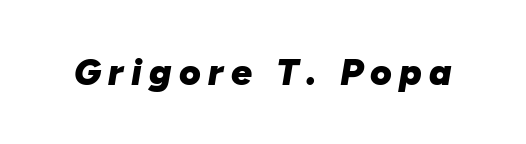
The image shows 37 px heavy type, italic (leaning right); set unusually wide letter spacing (+0.2 em), not underlined; low stroke contrast and a medium x-height.
